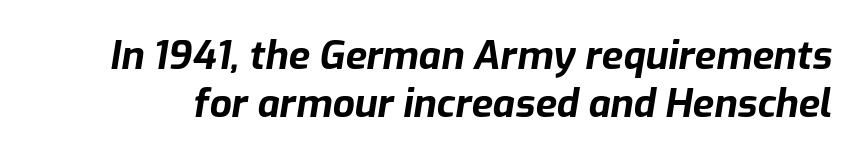
Q: Is the text bold? A: Yes.
Q: Is the text italic (slanted)? A: Yes, it leans right by about 9 degrees.
Q: Is the text underlined? A: No.
Q: Is the spacing between letters normal or unusually wide? A: Normal.
Q: Width (condensed, normal, or wide)? A: Normal.
Q: Stroke contrast? A: Low.
Q: x-height? A: Medium.
Q: Monospaced? A: No.
